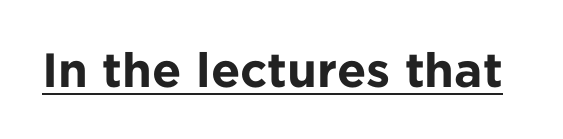
Q: Is the text bold? A: Yes.
Q: Is the text italic (slanted)? A: No, it is upright.
Q: Is the typeface a serif or a sans-serif typeface? A: Sans-serif.
Q: Is the text underlined? A: Yes.
Q: Is the spacing between letters normal or unusually wide? A: Normal.
Q: Width (condensed, normal, or wide)? A: Normal.
Q: Stroke contrast? A: Low.
Q: x-height? A: Medium.
Q: Monospaced? A: No.
